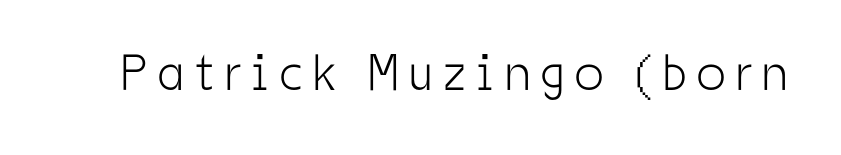
Q: Is the text bold? A: No.
Q: Is the text italic (slanted)? A: No, it is upright.
Q: Is the typeface a serif or a sans-serif typeface? A: Sans-serif.
Q: Is the text underlined? A: No.
Q: Is the spacing between letters normal or unusually wide? A: Unusually wide.
Q: Width (condensed, normal, or wide)? A: Condensed.
Q: Stroke contrast? A: Low.
Q: x-height? A: Medium.
Q: Monospaced? A: No.
